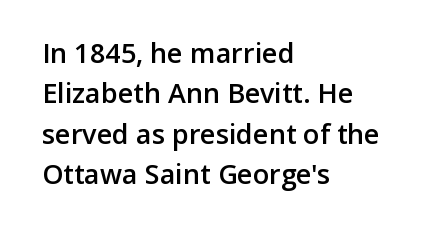
Q: Is the text bold? A: Semi-bold.
Q: Is the text italic (slanted)? A: No, it is upright.
Q: Is the text underlined? A: No.
Q: How is the paragraph aligned? A: Left-aligned.
Q: Is the spacing between letters normal or unusually wide? A: Normal.
Q: Is the spacing between lines tight, normal or loose? A: Normal.
